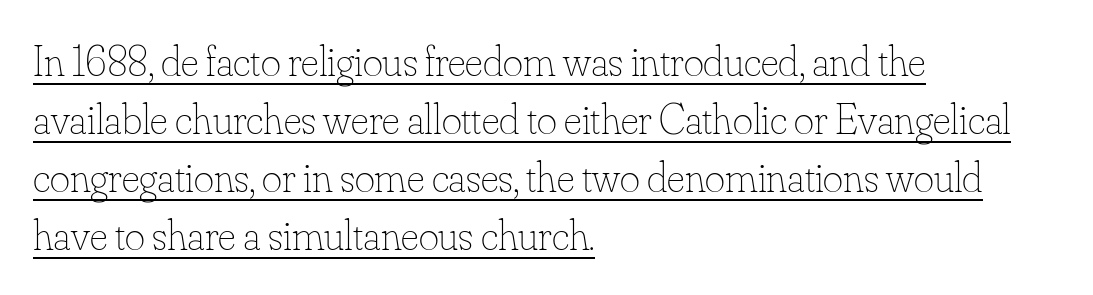
There is no visible air inserted between adjacent glyphs. This is underlined copy, the kind a proofreader might mark for attention. Character widths vary here, with narrow letters taking less room than wide ones. Is this a heavy cut? Hardly; it is regular or lighter.
